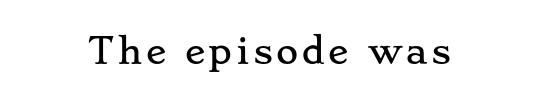
{"serif": "yes", "italic": "no", "width": "wide", "stroke_contrast": "low", "x_height": "small", "monospaced": "no", "underline": "no", "glyph_px": 34}
